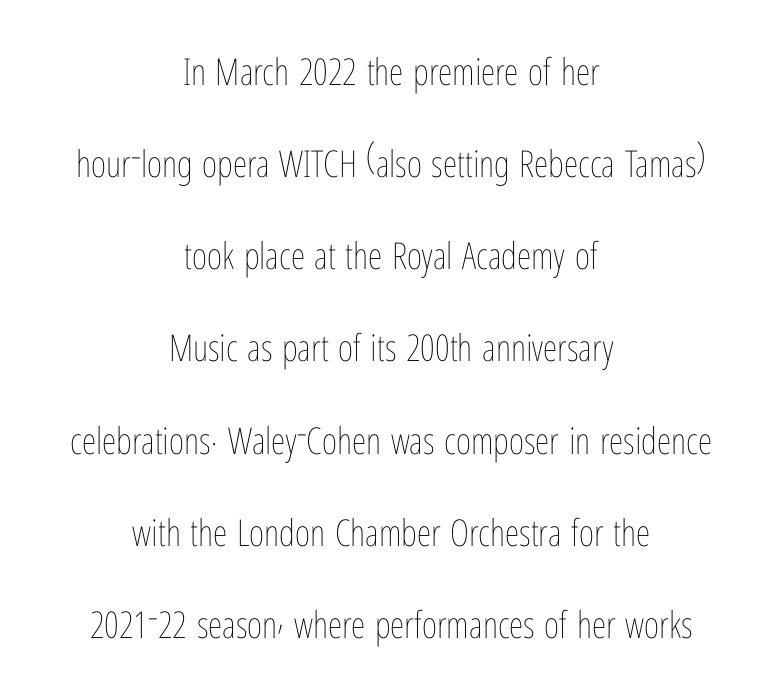
{"italic": "no", "bold": "no", "weight": "thin", "width": "condensed", "stroke_contrast": "low", "x_height": "medium", "monospaced": "no", "underline": "no", "align": "center", "line_spacing": "loose", "line_spacing_ratio": 2.49, "letter_spacing": "normal", "letter_spacing_em": 0.0, "glyph_px": 37}
